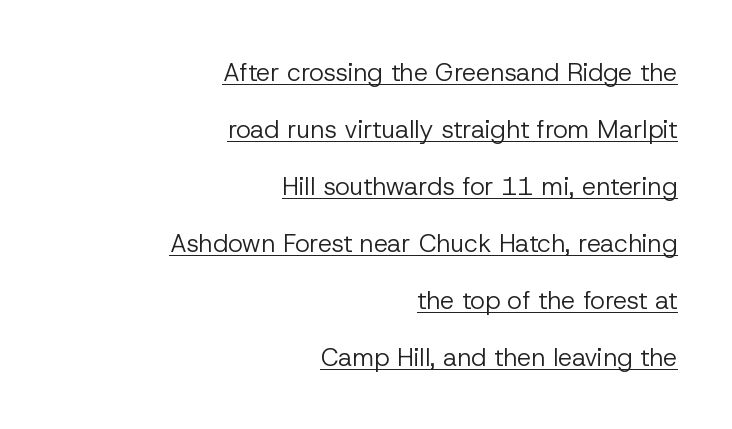
{"italic": "no", "bold": "no", "underline": "yes", "align": "right", "line_spacing": "loose", "line_spacing_ratio": 2.28, "letter_spacing": "normal", "letter_spacing_em": 0.0, "glyph_px": 25}
